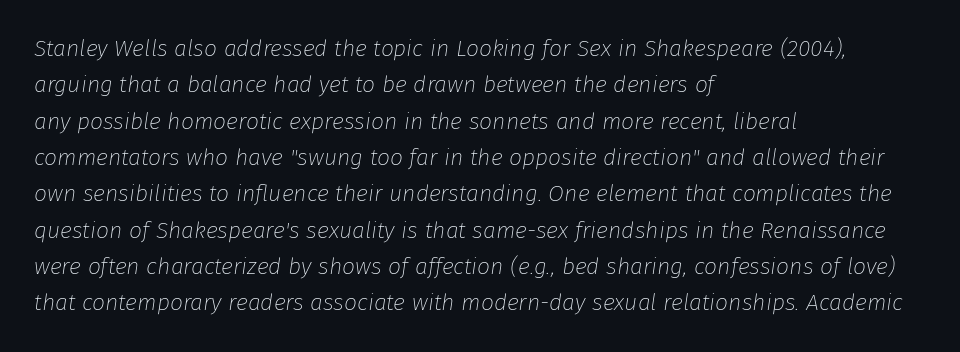
{"italic": "yes", "lean": "right", "slant_degrees": 8, "bold": "no", "underline": "no", "align": "left", "line_spacing": "normal", "line_spacing_ratio": 1.58, "letter_spacing": "normal", "letter_spacing_em": 0.0, "glyph_px": 23}
